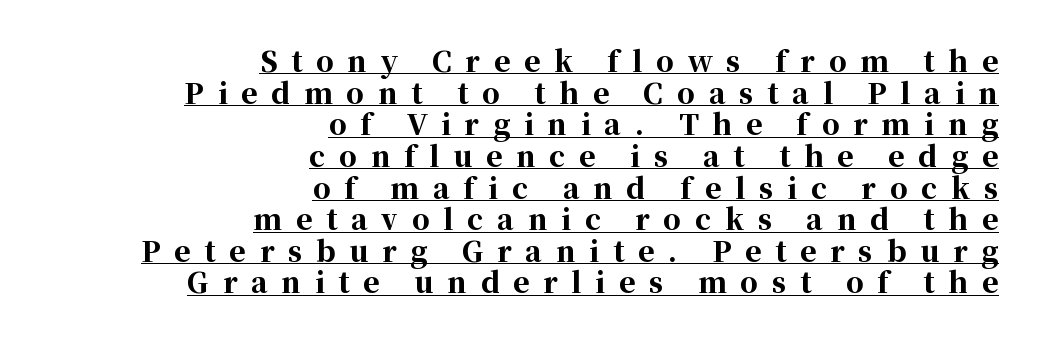
The image shows 28 px bold serif type, upright; set right-aligned, tight line spacing (1.13x), unusually wide letter spacing (+0.49 em), underlined; high stroke contrast and a medium x-height.
